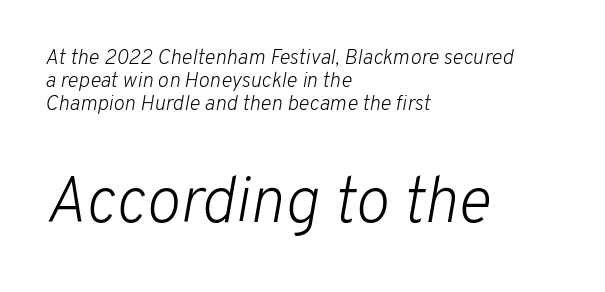
The image shows 64 px light type, italic (leaning right); set left-aligned, tight line spacing (1.09x), normal letter spacing, not underlined; the second (bottom) block is 3.05x larger; low stroke contrast and a medium x-height.
